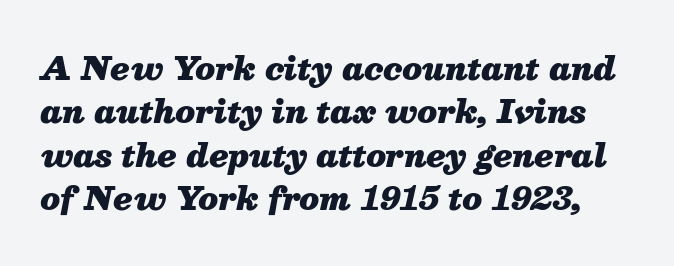
The image shows 31 px heavy type, italic (leaning right); set normal line spacing (1.4x), normal letter spacing, not underlined; medium stroke contrast and a medium x-height.
